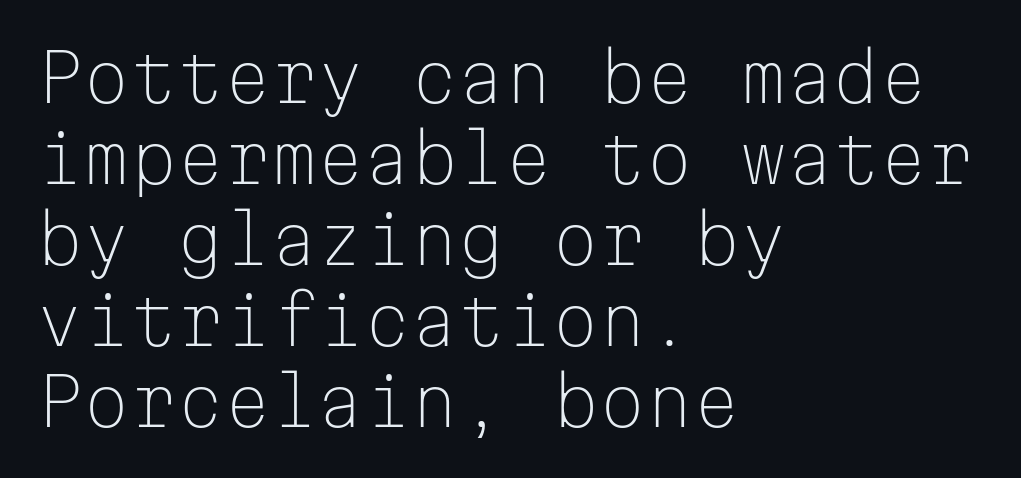
This sample has the even, mechanical cadence of fixed-width lettering. The gaps between neighbouring characters are ordinary and unremarkable. Descenders are the only things crossing below the line. Stems here are at most as thick as an everyday book face. A sans-serif font was chosen for this passage.
